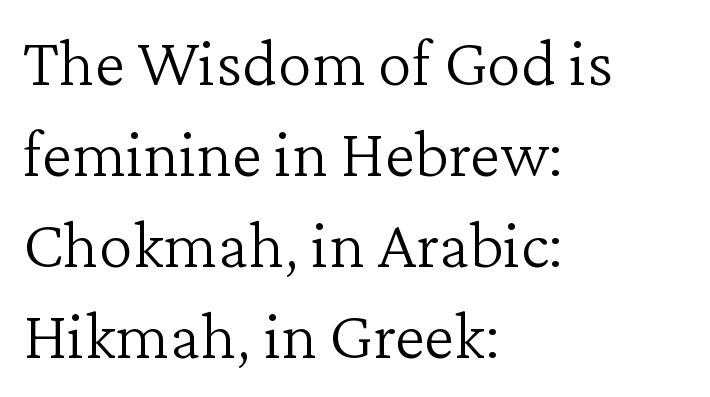
A typesetter would call this proportional, since set widths differ per character. Is this a sans? No — the strokes have serifs. Vertical stems look standard width or narrower in stroke. Any mark beneath the type? The region is blank.
